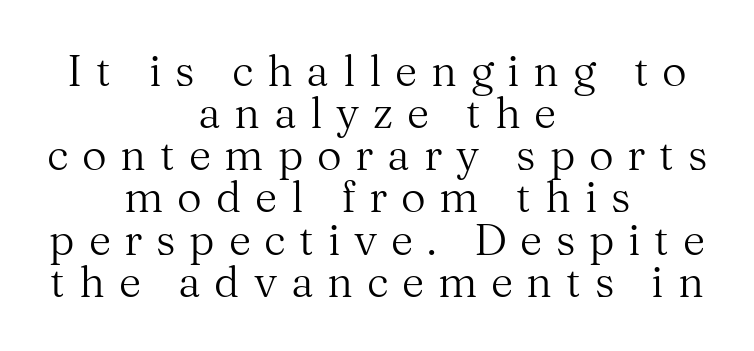
Q: Is the text bold? A: No.
Q: Is the text italic (slanted)? A: No, it is upright.
Q: Is the typeface a serif or a sans-serif typeface? A: Serif.
Q: Is the text underlined? A: No.
Q: How is the paragraph aligned? A: Centered.
Q: Is the spacing between letters normal or unusually wide? A: Unusually wide.
Q: Is the spacing between lines tight, normal or loose? A: Tight.
Q: Width (condensed, normal, or wide)? A: Normal.
Q: Stroke contrast? A: Medium.
Q: x-height? A: Medium.
Q: Monospaced? A: No.
